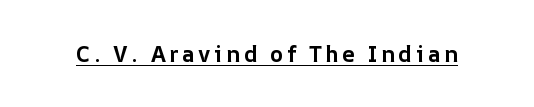
Heft: maximum for text — a bold. The rendering uses the underline text-decoration. Do the letters lean? They stand straight.
